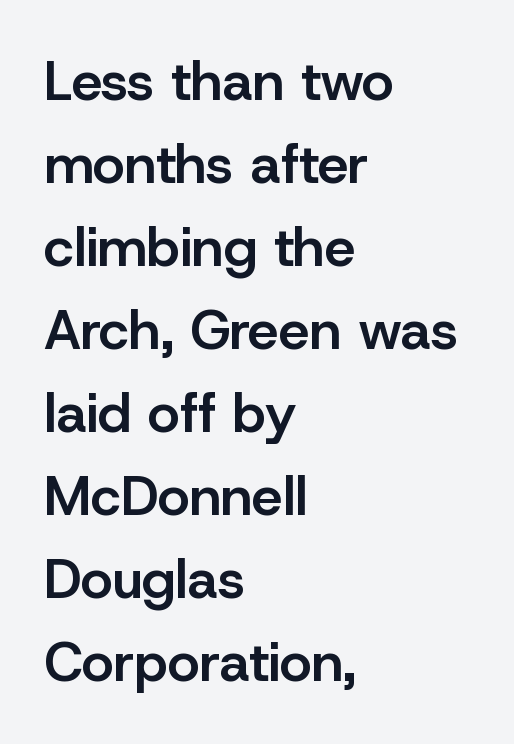
The image shows 55 px semibold sans-serif type, upright; set left-aligned, normal line spacing (1.51x), normal letter spacing, not underlined; low stroke contrast and a medium x-height.
